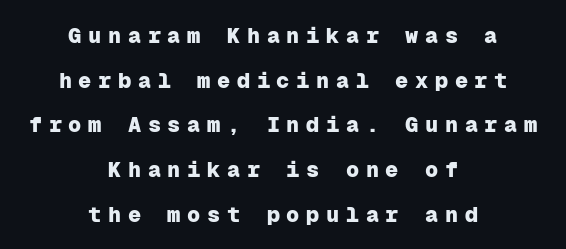
Typeset on center — no edge is straight. The line-height multiplier appears high, well above default. Characters follow at a spacing far wider than the type designer built in. A bare baseline throughout the passage. The specimen reads as upright at a glance.
